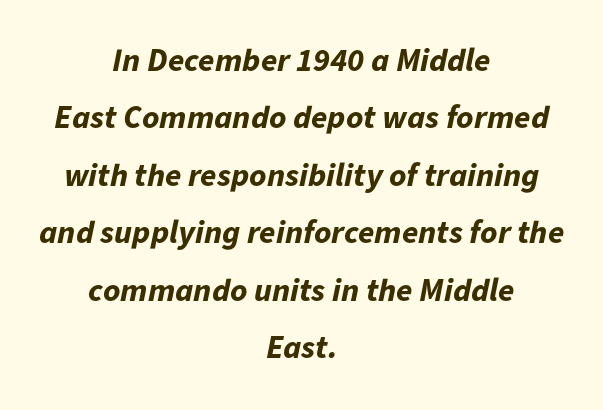
{"italic": "yes", "lean": "right", "slant_degrees": 11, "bold": "yes", "weight": "bold", "width": "normal", "stroke_contrast": "low", "x_height": "medium", "monospaced": "no", "underline": "no", "align": "center", "line_spacing_ratio": 1.74, "letter_spacing": "normal", "letter_spacing_em": 0.0, "glyph_px": 33}
